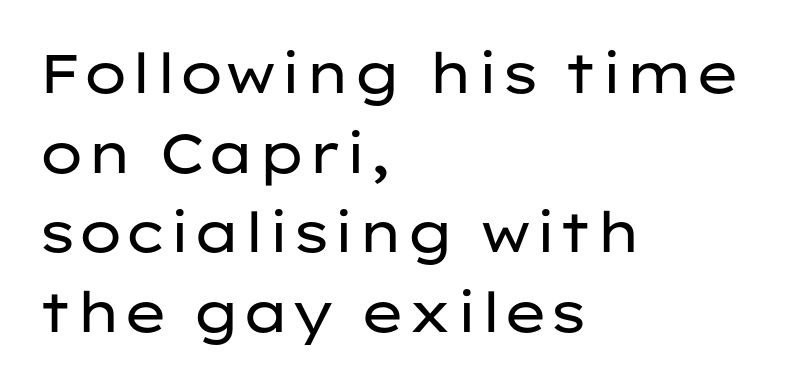
The passage shown is typed in a proportional face where columns would drift. Typeset ragged right — the left edge is the straight one. In terms of posture, this sample is upright. Rows of type keep a routine distance in the vertical direction.
